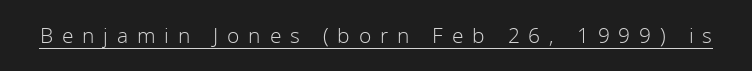
{"italic": "no", "bold": "no", "underline": "yes", "letter_spacing": "wide", "letter_spacing_em": 0.42, "glyph_px": 21}
